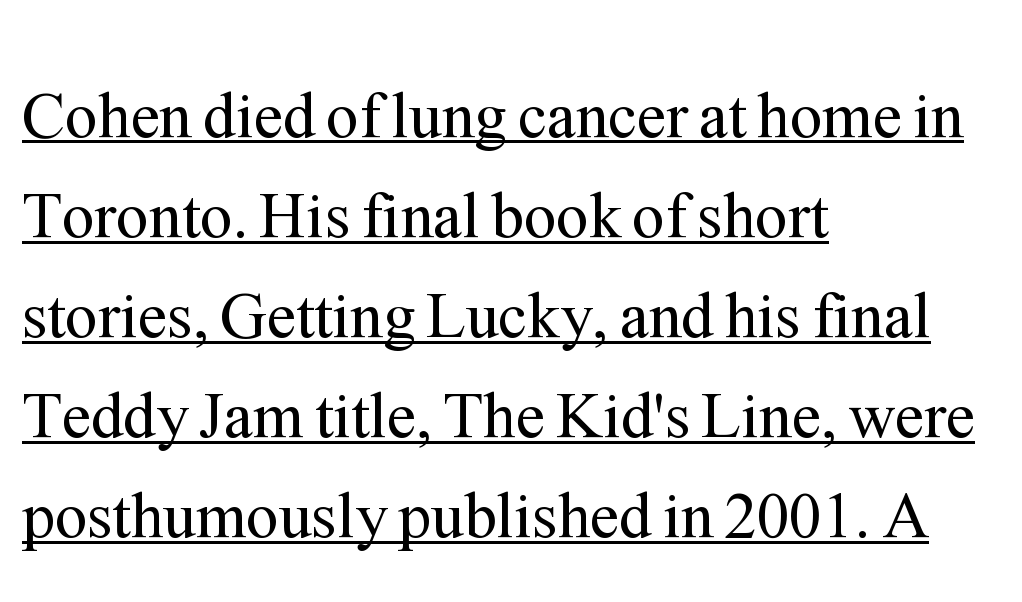
Q: Is the text bold? A: No.
Q: Is the text italic (slanted)? A: No, it is upright.
Q: Is the typeface a serif or a sans-serif typeface? A: Serif.
Q: Is the text underlined? A: Yes.
Q: How is the paragraph aligned? A: Left-aligned.
Q: Is the spacing between letters normal or unusually wide? A: Normal.
Q: Is the spacing between lines tight, normal or loose? A: Normal.
Q: Width (condensed, normal, or wide)? A: Normal.
Q: Stroke contrast? A: Medium.
Q: x-height? A: Medium.
Q: Monospaced? A: No.
